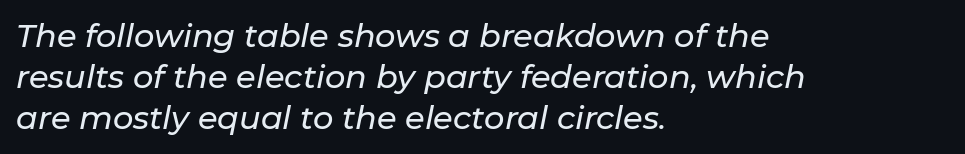
A student would call this left alignment; a typographer would say flush left, rag right. Here the designer chose a conventional face with non-uniform glyph widths. Tracking value appears to be zero — textbook default spacing. Compared with typical paragraphs, the rows here are spaced about the same. There's an unmistakable incline to the writing here. No word sits above an underline.
